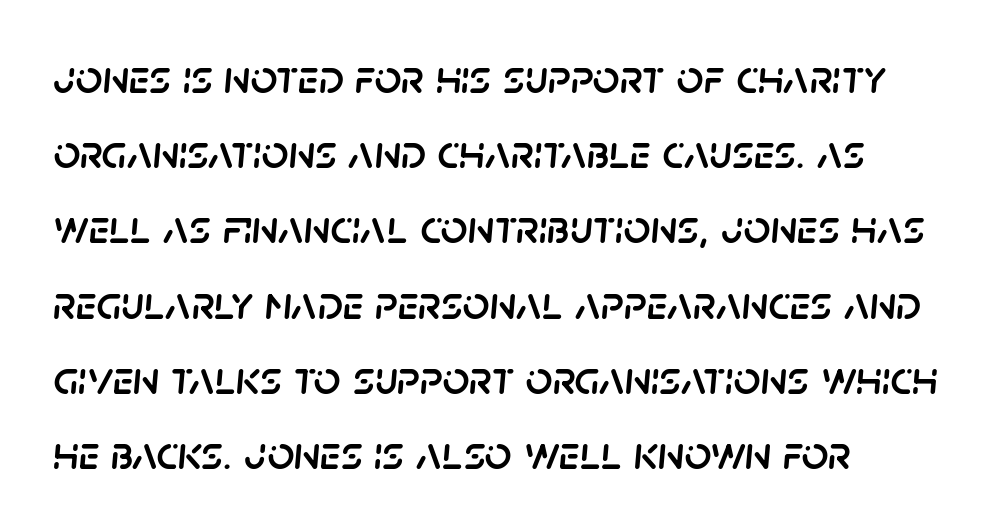
The image shows 47 px text type, italic (leaning right); set left-aligned, normal line spacing (1.6x), normal letter spacing, not underlined; low stroke contrast and a large x-height.
